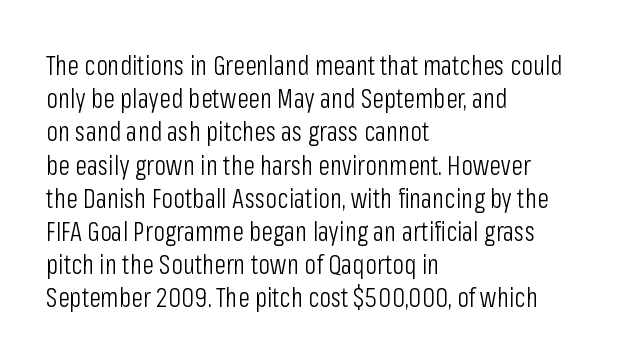
{"italic": "no", "bold": "no", "underline": "no", "align": "left", "line_spacing_ratio": 1.23, "letter_spacing": "normal", "letter_spacing_em": 0.0, "glyph_px": 27}
